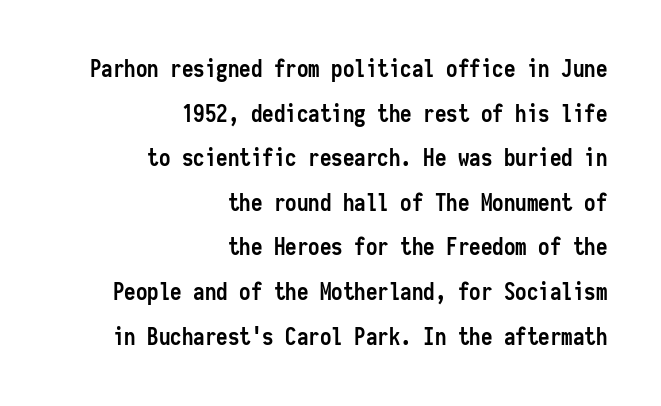
A typesetter would call this zero additional tracking. The lettering stays uniformly vertical, giving the passage a roman look. Strokes here are thick enough to call this a true bold. Honestly, there is no underline to notice here at all.
